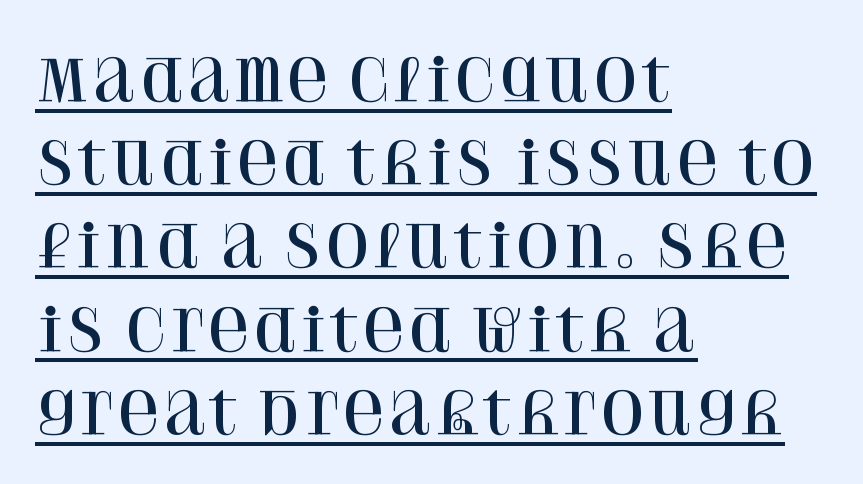
{"serif": "yes", "italic": "no", "width": "normal", "stroke_contrast": "high", "x_height": "large", "monospaced": "no", "underline": "yes", "align": "left", "line_spacing": "normal", "line_spacing_ratio": 1.46, "letter_spacing": "normal", "letter_spacing_em": 0.0, "glyph_px": 57}
